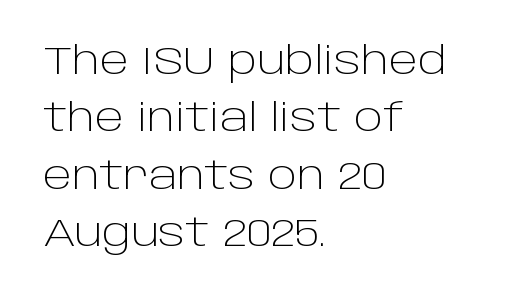
The image shows 39 px light sans-serif type, upright; set left-aligned, normal line spacing (1.47x), normal letter spacing, not underlined; low stroke contrast and a large x-height.
